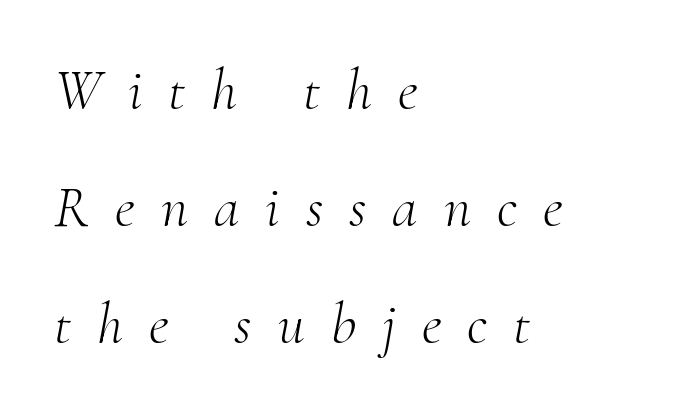
{"serif": "yes", "italic": "yes", "lean": "right", "slant_degrees": 10, "bold": "no", "weight": "light", "width": "normal", "stroke_contrast": "medium", "x_height": "small", "monospaced": "no", "underline": "no", "align": "left", "line_spacing": "loose", "line_spacing_ratio": 2.02, "letter_spacing": "wide", "letter_spacing_em": 0.45, "glyph_px": 58}
